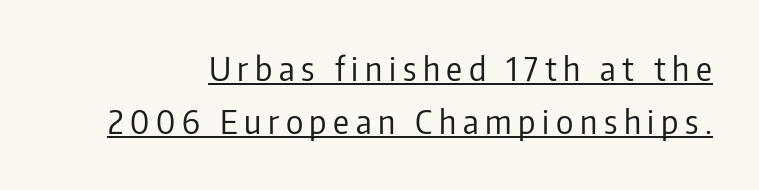
Q: Is the text bold? A: No.
Q: Is the text italic (slanted)? A: No, it is upright.
Q: Is the typeface a serif or a sans-serif typeface? A: Sans-serif.
Q: Is the text underlined? A: Yes.
Q: Is the spacing between letters normal or unusually wide? A: Unusually wide.
Q: Is the spacing between lines tight, normal or loose? A: Normal.
Q: Width (condensed, normal, or wide)? A: Condensed.
Q: Stroke contrast? A: Low.
Q: x-height? A: Medium.
Q: Monospaced? A: No.
